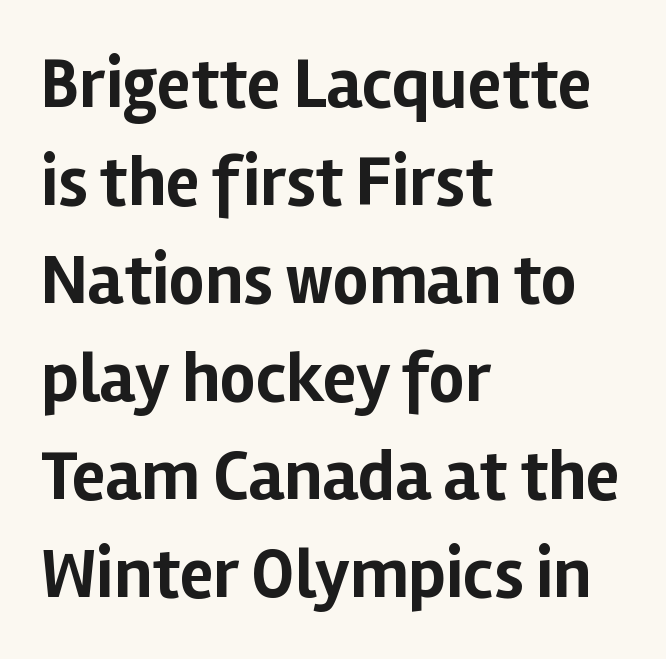
The image shows 70 px bold sans-serif type, upright; set left-aligned, normal line spacing (1.4x), normal letter spacing, not underlined; low stroke contrast and a medium x-height.
